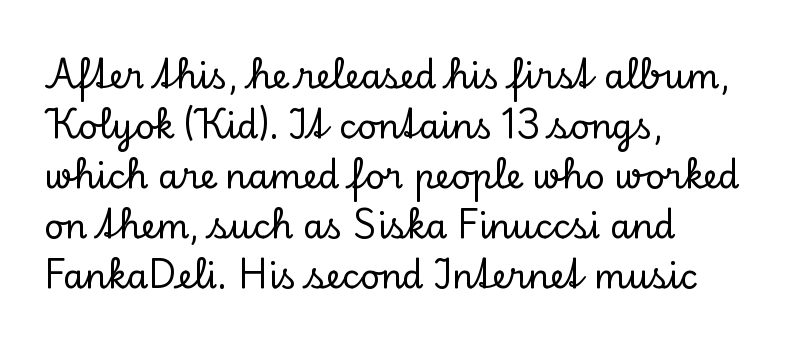
Q: Is the text italic (slanted)? A: No, it is upright.
Q: Is the text underlined? A: No.
Q: How is the paragraph aligned? A: Left-aligned.
Q: Is the spacing between letters normal or unusually wide? A: Normal.
Q: Is the spacing between lines tight, normal or loose? A: Normal.
Q: Width (condensed, normal, or wide)? A: Normal.
Q: Stroke contrast? A: Low.
Q: x-height? A: Small.
Q: Monospaced? A: No.
